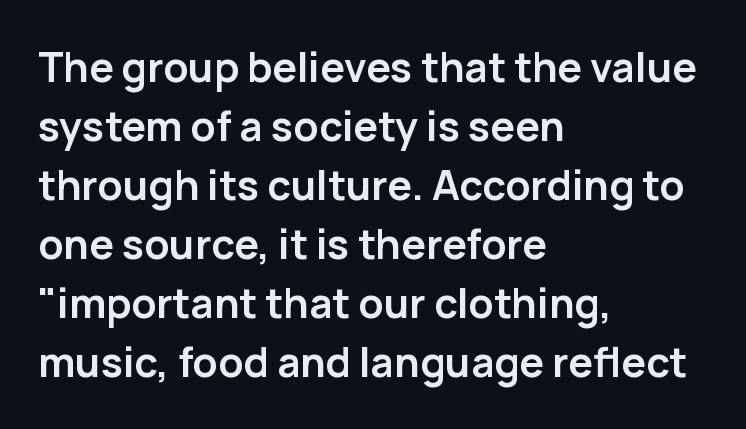
Q: Is the text bold? A: Yes.
Q: Is the text italic (slanted)? A: No, it is upright.
Q: Is the typeface a serif or a sans-serif typeface? A: Sans-serif.
Q: Is the text underlined? A: No.
Q: How is the paragraph aligned? A: Left-aligned.
Q: Is the spacing between letters normal or unusually wide? A: Normal.
Q: Is the spacing between lines tight, normal or loose? A: Normal.
Q: Width (condensed, normal, or wide)? A: Normal.
Q: Stroke contrast? A: Low.
Q: x-height? A: Medium.
Q: Monospaced? A: No.
